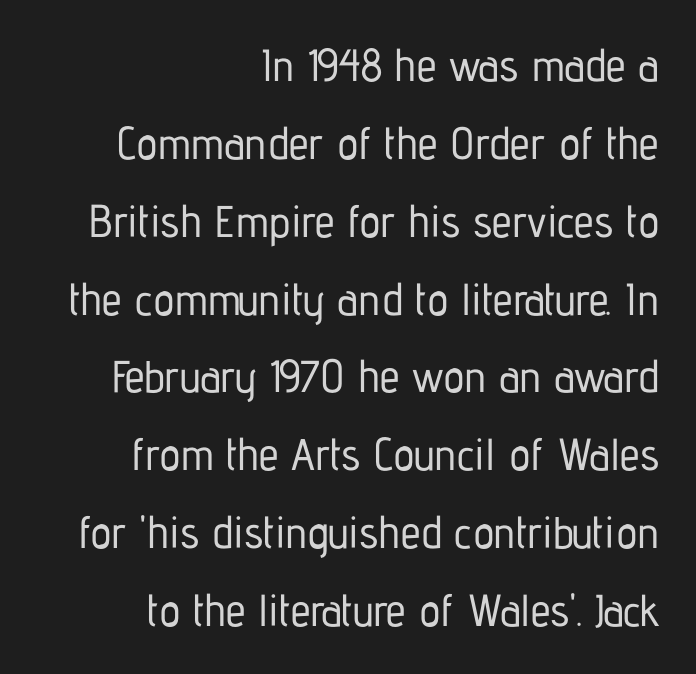
Q: Is the text italic (slanted)? A: No, it is upright.
Q: Is the typeface a serif or a sans-serif typeface? A: Sans-serif.
Q: Is the text underlined? A: No.
Q: How is the paragraph aligned? A: Right-aligned.
Q: Is the spacing between letters normal or unusually wide? A: Normal.
Q: Width (condensed, normal, or wide)? A: Condensed.
Q: Stroke contrast? A: Low.
Q: x-height? A: Medium.
Q: Monospaced? A: No.
